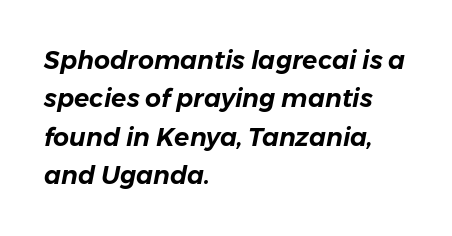
Q: Is the text italic (slanted)? A: Yes, it leans right by about 11 degrees.
Q: Is the text underlined? A: No.
Q: How is the paragraph aligned? A: Left-aligned.
Q: Is the spacing between letters normal or unusually wide? A: Normal.
Q: Is the spacing between lines tight, normal or loose? A: Normal.
